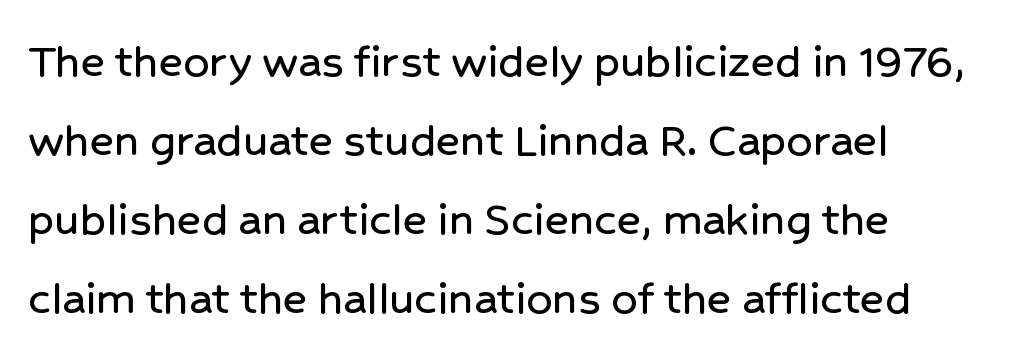
{"serif": "no", "italic": "no", "width": "normal", "stroke_contrast": "low", "x_height": "medium", "monospaced": "no", "underline": "no", "align": "left", "line_spacing": "normal", "line_spacing_ratio": 1.55, "letter_spacing": "normal", "letter_spacing_em": 0.0, "glyph_px": 51}
